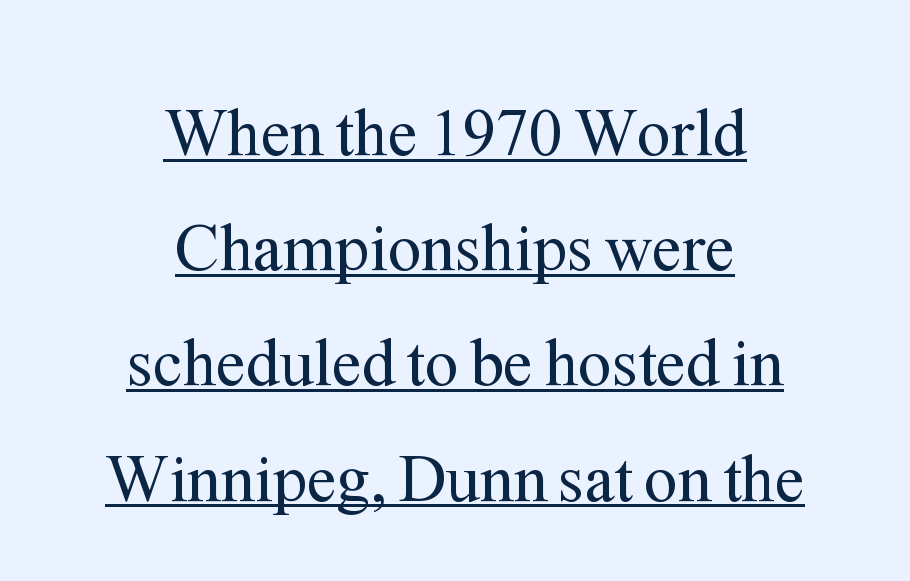
The image shows 67 px regular-weight serif type, upright; set centered, line spacing 1.72x, normal letter spacing, underlined; medium stroke contrast and a medium x-height.
